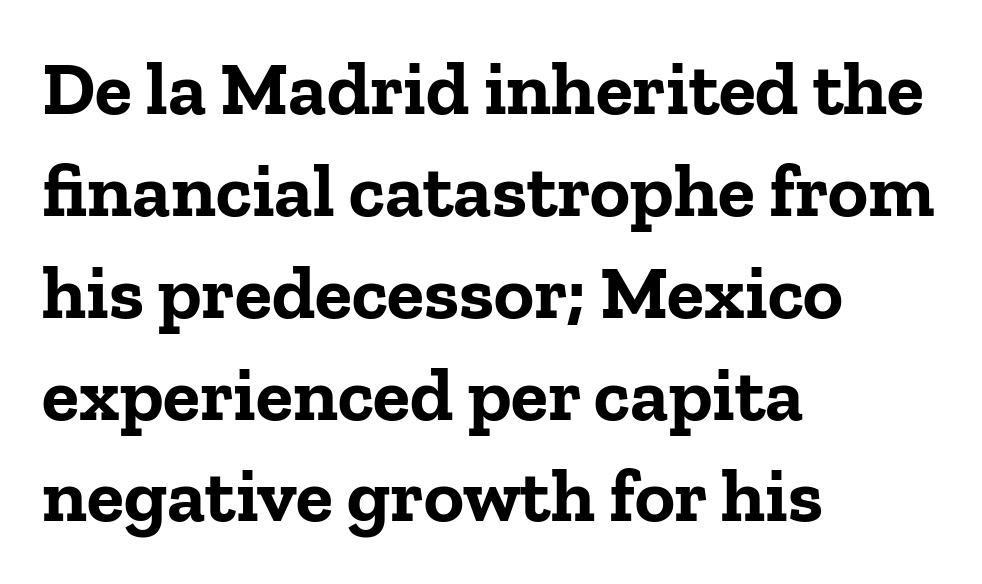
The image shows 76 px bold serif type, upright; set left-aligned, normal line spacing (1.34x), normal letter spacing, not underlined; low stroke contrast and a medium x-height.
